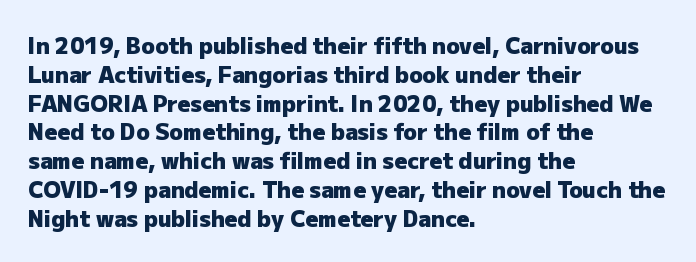
The rows are spaced the way most documents space them. Its strokes are broad and dark, the hallmark of bold type. Posture: upright roman. A bare baseline throughout the passage.
